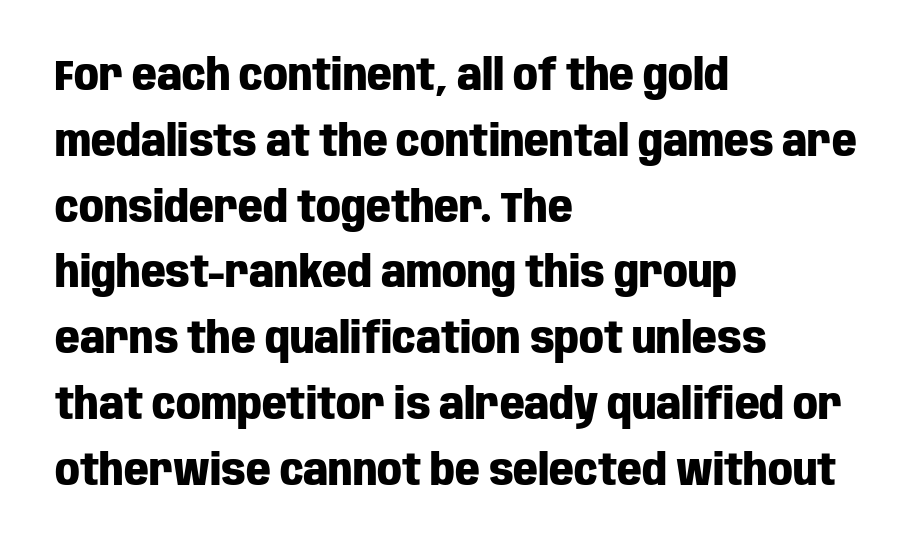
{"serif": "no", "italic": "no", "bold": "yes", "weight": "heavy", "width": "condensed", "stroke_contrast": "low", "x_height": "large", "monospaced": "no", "underline": "no", "align": "left", "line_spacing": "normal", "line_spacing_ratio": 1.53, "letter_spacing": "normal", "letter_spacing_em": 0.0, "glyph_px": 43}
